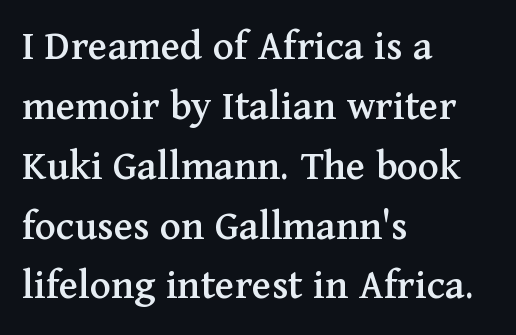
The image shows 44 px serif type, upright; set left-aligned, normal line spacing (1.36x), normal letter spacing, not underlined; medium stroke contrast and a medium x-height.
